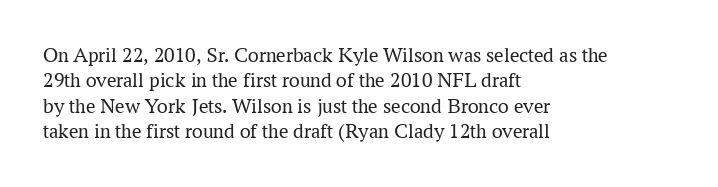
Q: Is the text bold? A: No.
Q: Is the text italic (slanted)? A: No, it is upright.
Q: Is the text underlined? A: No.
Q: How is the paragraph aligned? A: Left-aligned.
Q: Is the spacing between letters normal or unusually wide? A: Normal.
